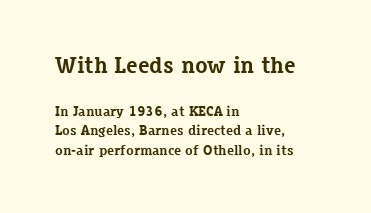
Q: Is the text bold? A: Yes.
Q: Is the text italic (slanted)? A: No, it is upright.
Q: Is the text underlined? A: No.
Q: How is the paragraph aligned? A: Left-aligned.
Q: Is the spacing between letters normal or unusually wide? A: Normal.
Q: Is the spacing between lines tight, normal or loose? A: Normal.
Q: Which block of text is set in a larger size, the first (top) or the second (bottom)? A: The first (top) one.
